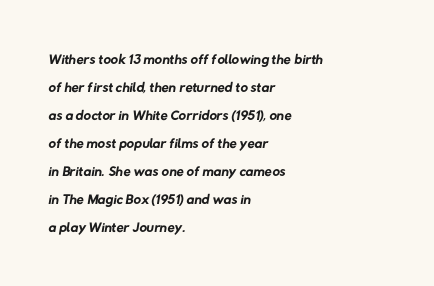
Q: Is the text bold? A: No.
Q: Is the text underlined? A: No.
Q: How is the paragraph aligned? A: Left-aligned.
Q: Is the spacing between letters normal or unusually wide? A: Normal.
Q: Is the spacing between lines tight, normal or loose? A: Normal.
